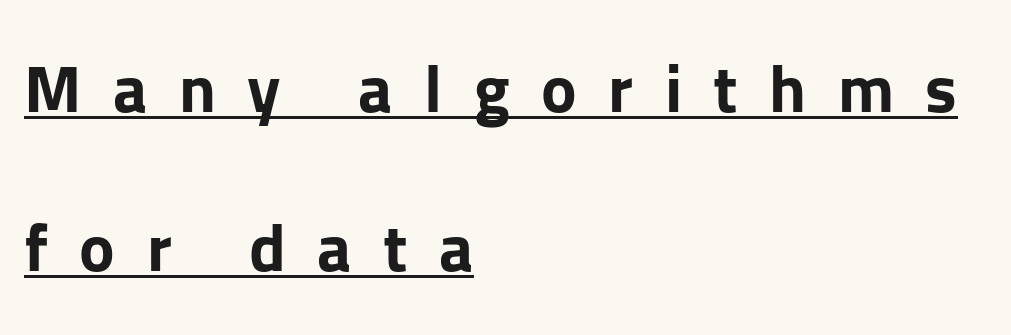
Q: Is the text bold? A: Yes.
Q: Is the text italic (slanted)? A: No, it is upright.
Q: Is the typeface a serif or a sans-serif typeface? A: Sans-serif.
Q: Is the text underlined? A: Yes.
Q: How is the paragraph aligned? A: Left-aligned.
Q: Is the spacing between letters normal or unusually wide? A: Unusually wide.
Q: Is the spacing between lines tight, normal or loose? A: Loose.
Q: Width (condensed, normal, or wide)? A: Normal.
Q: Stroke contrast? A: Low.
Q: x-height? A: Medium.
Q: Monospaced? A: No.
